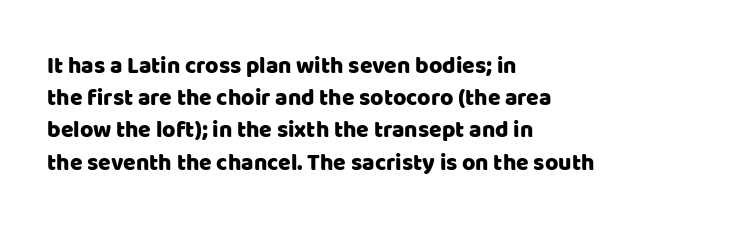
Does the leading feel generous? No, just average. The paragraph shown leans on its left margin. The string is rendered with underlining switched off. Here the glyphs are tracked normally, forming tight word shapes. The font's upright variant was chosen for this text.
